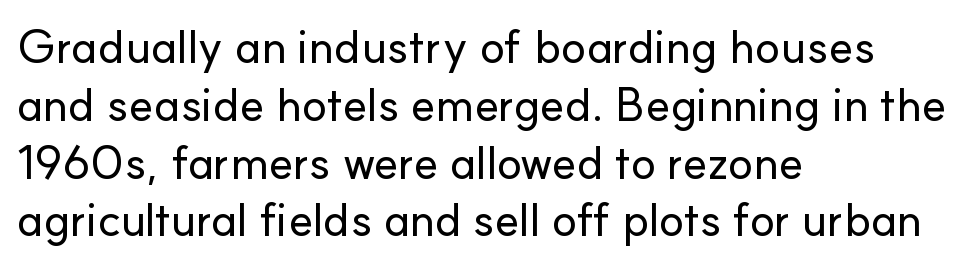
Q: Is the text italic (slanted)? A: No, it is upright.
Q: Is the typeface a serif or a sans-serif typeface? A: Sans-serif.
Q: Is the text underlined? A: No.
Q: How is the paragraph aligned? A: Left-aligned.
Q: Is the spacing between letters normal or unusually wide? A: Normal.
Q: Width (condensed, normal, or wide)? A: Normal.
Q: Stroke contrast? A: Low.
Q: x-height? A: Small.
Q: Monospaced? A: No.
